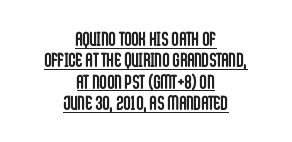
The specimen reads as upright at a glance. This is underlined copy, the kind a proofreader might mark for attention. The characters look thick and weighty, a clear bold. Compared with a flush-left layout, this one balances lines on the center instead.
